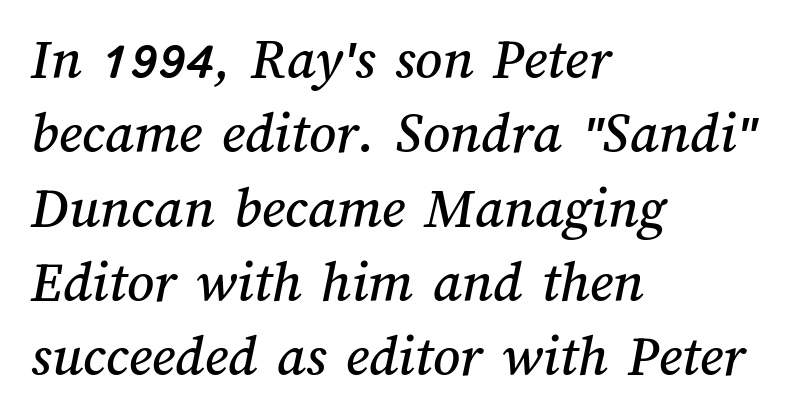
The image shows 59 px text type; set left-aligned, normal line spacing (1.26x), normal letter spacing, not underlined; medium stroke contrast and a medium x-height.
